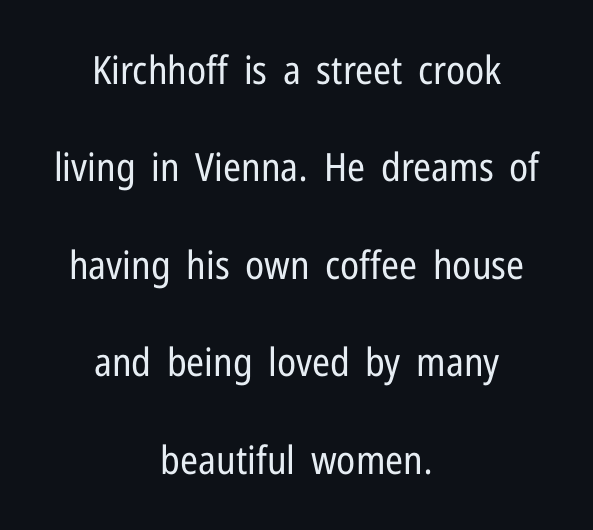
The image shows 39 px regular-weight, condensed sans-serif type, upright; set centered, loose line spacing (2.5x), normal letter spacing, not underlined; low stroke contrast and a medium x-height.
